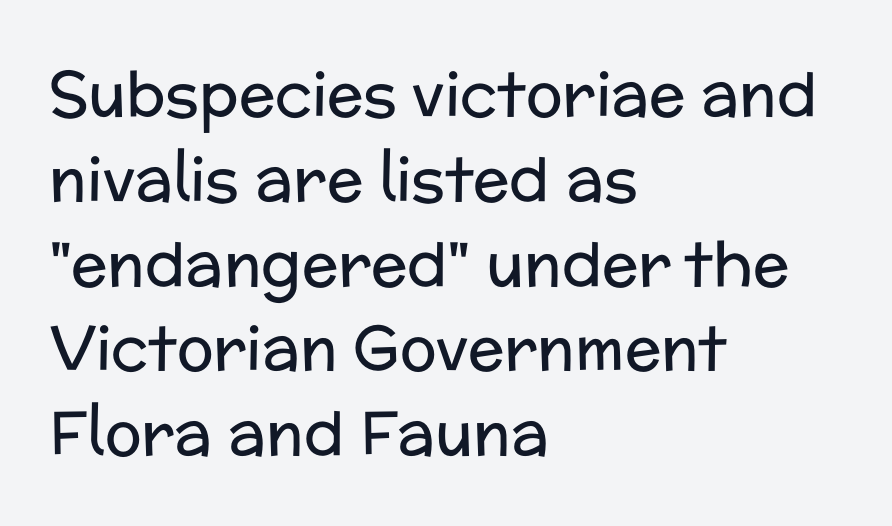
Q: Is the text bold? A: No.
Q: Is the text italic (slanted)? A: No, it is upright.
Q: Is the typeface a serif or a sans-serif typeface? A: Sans-serif.
Q: Is the text underlined? A: No.
Q: How is the paragraph aligned? A: Left-aligned.
Q: Is the spacing between letters normal or unusually wide? A: Normal.
Q: Is the spacing between lines tight, normal or loose? A: Normal.
Q: Width (condensed, normal, or wide)? A: Normal.
Q: Stroke contrast? A: Low.
Q: x-height? A: Medium.
Q: Monospaced? A: No.
